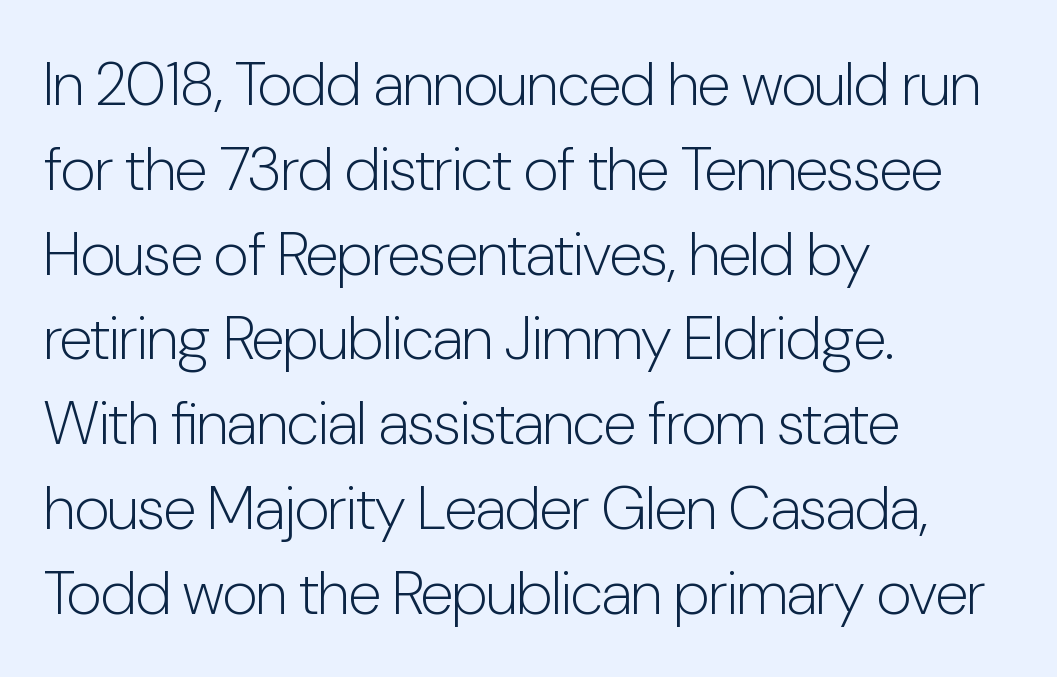
Q: Is the text bold? A: No.
Q: Is the text italic (slanted)? A: No, it is upright.
Q: Is the typeface a serif or a sans-serif typeface? A: Sans-serif.
Q: Is the text underlined? A: No.
Q: How is the paragraph aligned? A: Left-aligned.
Q: Is the spacing between letters normal or unusually wide? A: Normal.
Q: Is the spacing between lines tight, normal or loose? A: Normal.
Q: Width (condensed, normal, or wide)? A: Condensed.
Q: Stroke contrast? A: Low.
Q: x-height? A: Medium.
Q: Monospaced? A: No.
